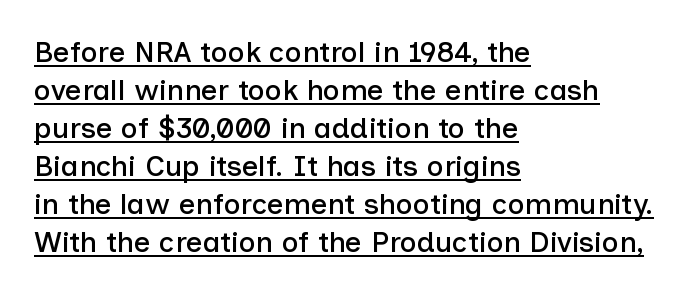
The image shows 29 px sans-serif type, upright; set left-aligned, normal line spacing (1.31x), normal letter spacing, underlined; low stroke contrast and a medium x-height.
